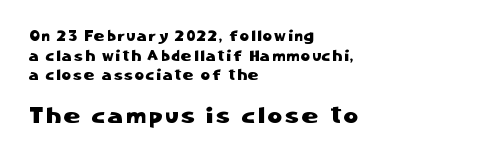
The image shows 22 px text type, upright; set left-aligned, normal line spacing (1.41x), not underlined; the second (bottom) block is 1.57x larger.
